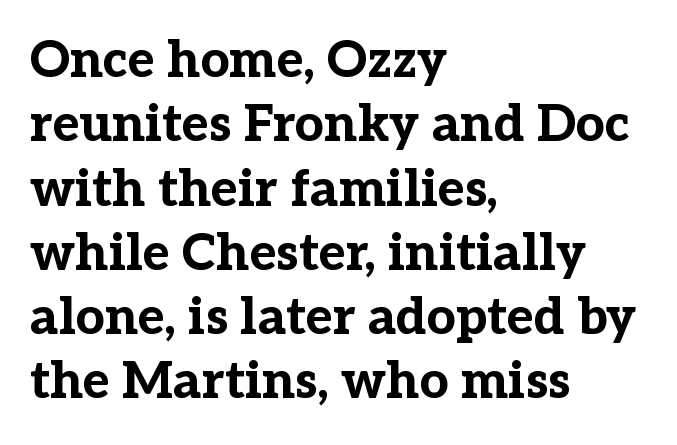
I'd describe the lettering as bold — thick and assertive. Looks like regular typesetting: each glyph gets only the width it needs. The lines sit at an ordinary, default distance from one another. Style check: upright.
